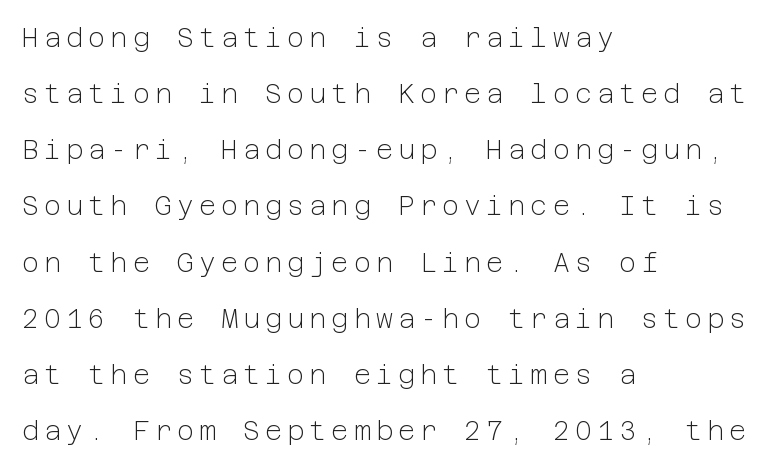
Q: Is the text bold? A: No.
Q: Is the text italic (slanted)? A: No, it is upright.
Q: Is the text underlined? A: No.
Q: How is the paragraph aligned? A: Left-aligned.
Q: Is the spacing between letters normal or unusually wide? A: Unusually wide.
Q: Is the spacing between lines tight, normal or loose? A: Loose.
